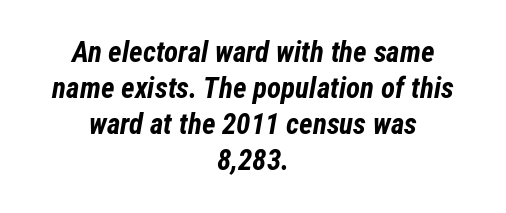
Q: Is the text bold? A: Yes.
Q: Is the text italic (slanted)? A: Yes, it leans right by about 12 degrees.
Q: Is the text underlined? A: No.
Q: How is the paragraph aligned? A: Centered.
Q: Is the spacing between letters normal or unusually wide? A: Normal.
Q: Width (condensed, normal, or wide)? A: Condensed.
Q: Stroke contrast? A: Low.
Q: x-height? A: Medium.
Q: Monospaced? A: No.
